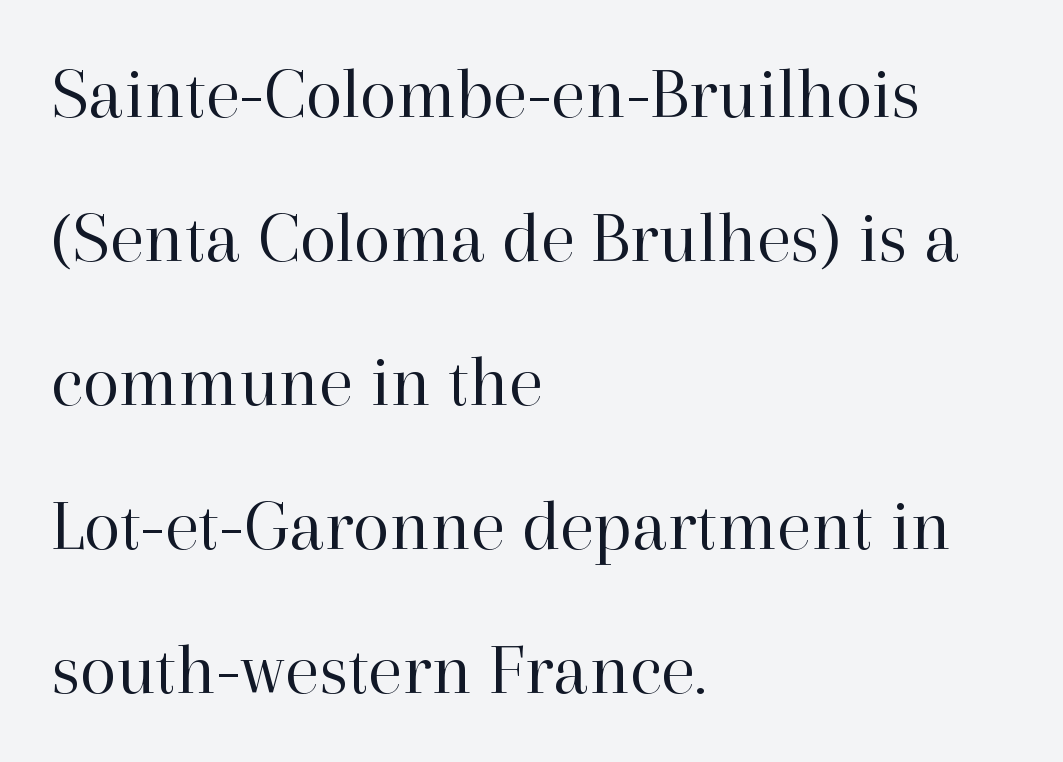
{"serif": "yes", "italic": "no", "bold": "no", "weight": "regular", "width": "normal", "stroke_contrast": "high", "x_height": "medium", "monospaced": "no", "underline": "no", "align": "left", "line_spacing": "loose", "line_spacing_ratio": 1.92, "letter_spacing": "normal", "letter_spacing_em": 0.0, "glyph_px": 75}
